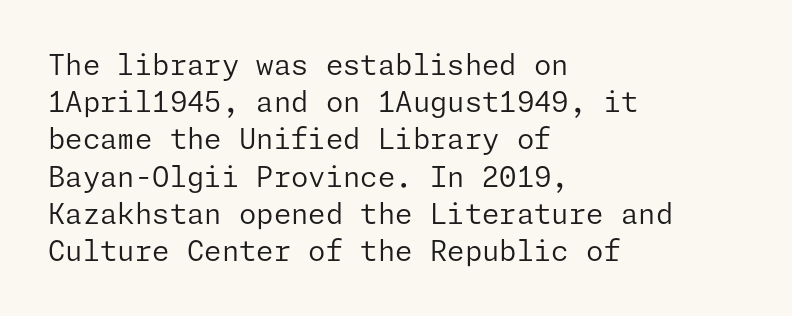
The image shows 28 px regular-weight sans-serif type, upright; set left-aligned, normal line spacing (1.33x), normal letter spacing, not underlined; low stroke contrast and a medium x-height.
